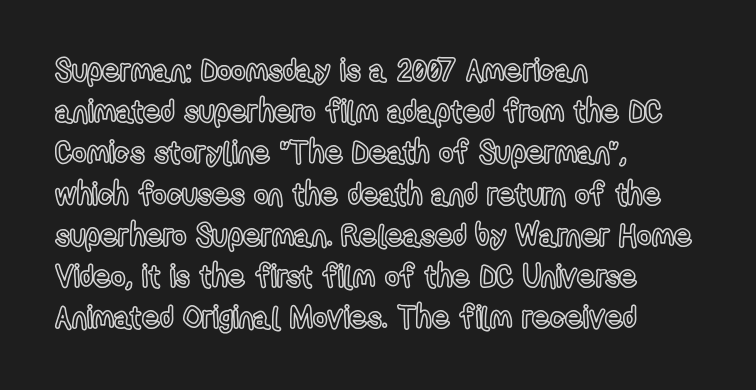
Q: Is the text italic (slanted)? A: No, it is upright.
Q: Is the text underlined? A: No.
Q: How is the paragraph aligned? A: Left-aligned.
Q: Is the spacing between letters normal or unusually wide? A: Normal.
Q: Is the spacing between lines tight, normal or loose? A: Normal.
Q: Width (condensed, normal, or wide)? A: Condensed.
Q: x-height? A: Medium.
Q: Monospaced? A: No.
